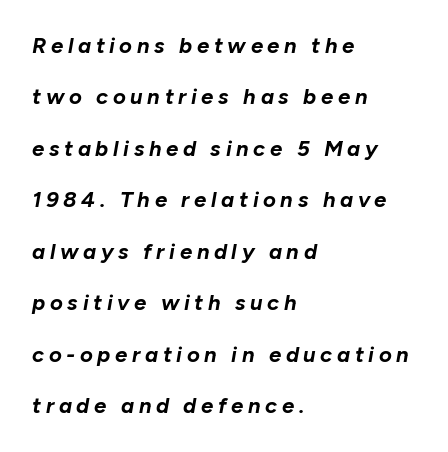
The image shows 22 px bold type, italic (leaning right); set left-aligned, loose line spacing (2.34x), unusually wide letter spacing (+0.21 em), not underlined.
